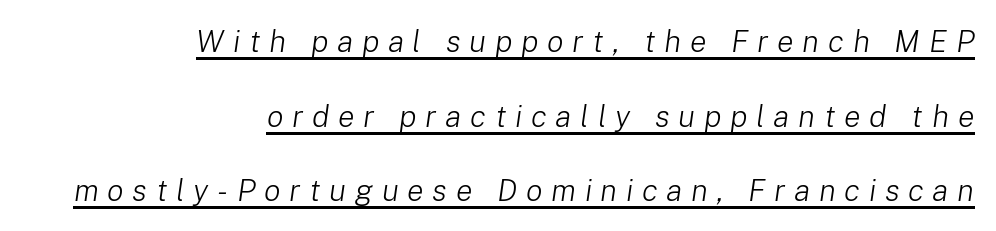
Slant detected: the letters are inclined. Stems here are at most as thick as an everyday book face. Looks like regular typesetting: each glyph gets only the width it needs. Vertically, the passage feels expansive, rows floating well apart. Students, observe the line beneath the letters — that is underlining.
